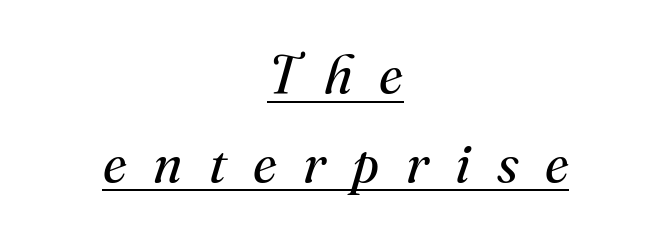
{"serif": "yes", "italic": "yes", "lean": "right", "slant_degrees": 16, "bold": "no", "weight": "regular", "width": "normal", "stroke_contrast": "medium", "x_height": "small", "monospaced": "no", "underline": "yes", "align": "center", "line_spacing": "normal", "line_spacing_ratio": 1.64, "letter_spacing": "wide", "letter_spacing_em": 0.49, "glyph_px": 54}
